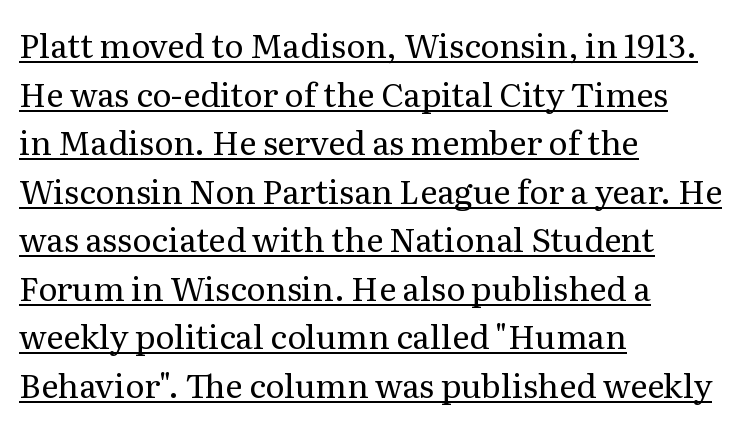
The image shows 33 px regular-weight serif type, upright; set left-aligned, normal line spacing (1.47x), normal letter spacing, underlined; medium stroke contrast and a medium x-height.
